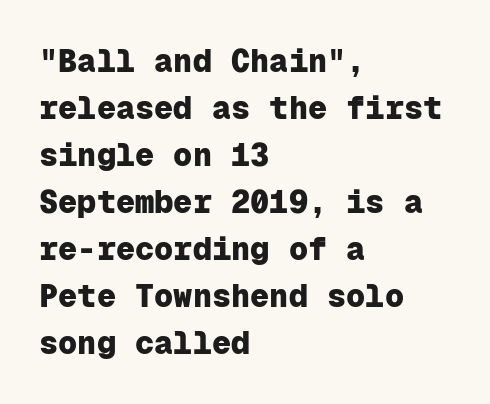
Words appear dense and cohesive because spacing is normal. Weight check: bold — yes, fully. It's the straight-up-and-down kind of type. One glance says typical: line gaps are just what's usual.
